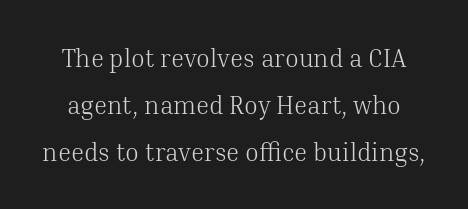
{"italic": "no", "bold": "no", "underline": "no", "line_spacing_ratio": 1.88, "letter_spacing": "normal", "letter_spacing_em": 0.0, "glyph_px": 25}
